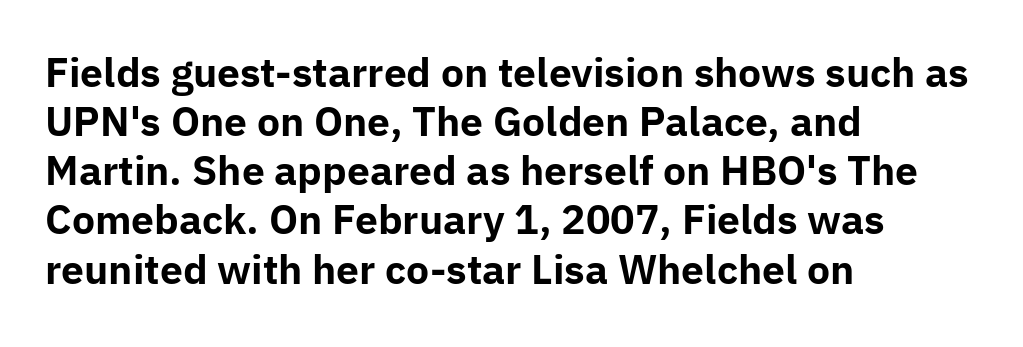
The image shows 39 px bold sans-serif type, upright; set left-aligned, normal line spacing (1.26x), normal letter spacing, not underlined; low stroke contrast and a medium x-height.
